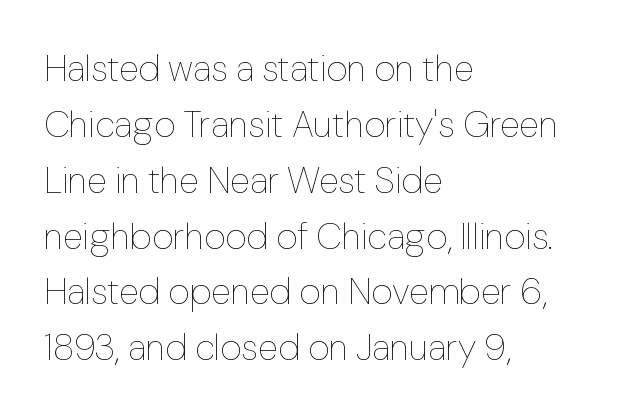
Q: Is the text bold? A: No.
Q: Is the text italic (slanted)? A: No, it is upright.
Q: Is the text underlined? A: No.
Q: How is the paragraph aligned? A: Left-aligned.
Q: Is the spacing between letters normal or unusually wide? A: Normal.
Q: Is the spacing between lines tight, normal or loose? A: Normal.
Q: Width (condensed, normal, or wide)? A: Normal.
Q: Stroke contrast? A: Low.
Q: x-height? A: Medium.
Q: Monospaced? A: No.
